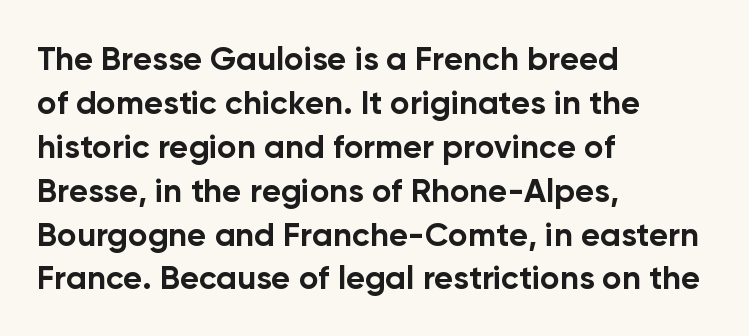
Do the characters align in a grid? No, the font is proportional. In terms of letterform style, serifs are entirely absent. The face used here has the dense, thick strokes of a bold. The rendering keeps characters at their native spacing.
